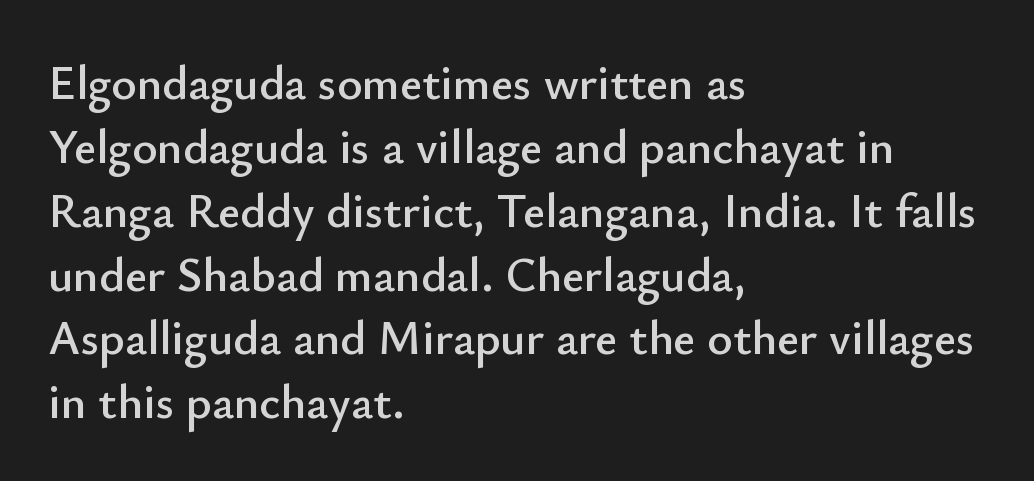
{"serif": "no", "italic": "no", "width": "normal", "stroke_contrast": "low", "x_height": "small", "monospaced": "no", "underline": "no", "align": "left", "line_spacing": "normal", "line_spacing_ratio": 1.33, "letter_spacing": "normal", "letter_spacing_em": 0.0, "glyph_px": 48}
